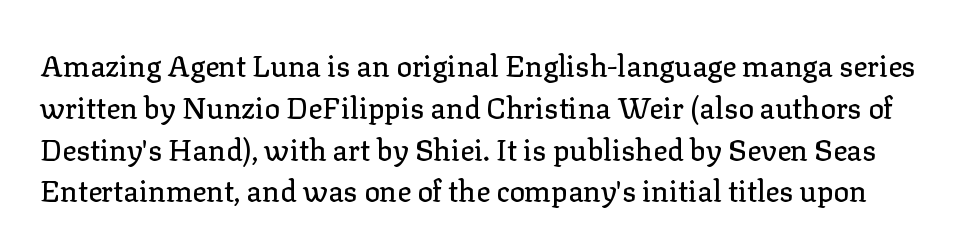
Q: Is the text italic (slanted)? A: No, it is upright.
Q: Is the typeface a serif or a sans-serif typeface? A: Serif.
Q: Is the text underlined? A: No.
Q: Is the spacing between letters normal or unusually wide? A: Normal.
Q: Is the spacing between lines tight, normal or loose? A: Normal.
Q: Width (condensed, normal, or wide)? A: Normal.
Q: Stroke contrast? A: Low.
Q: x-height? A: Medium.
Q: Monospaced? A: No.
